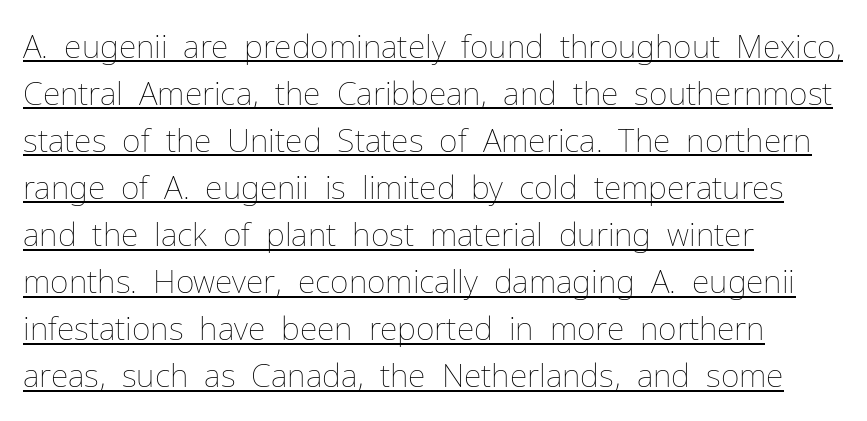
The image shows 32 px thin type, upright; set left-aligned, normal line spacing (1.47x), normal letter spacing, underlined; low stroke contrast and a medium x-height.
